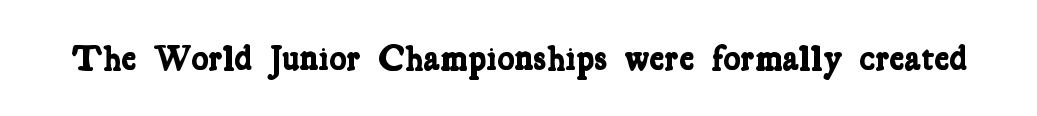
Does the weight exceed regular? Yes, all the way to bold. Type style note: has serifs. Looks like regular typesetting: each glyph gets only the width it needs. Letters rest on an invisible, unmarked baseline. Inter-character spacing is left at the font's built-in metrics.
